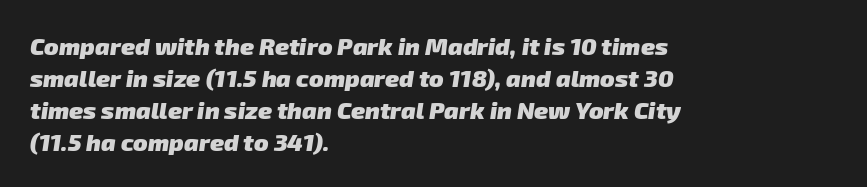
Q: Is the text bold? A: Yes.
Q: Is the text underlined? A: No.
Q: How is the paragraph aligned? A: Left-aligned.
Q: Is the spacing between letters normal or unusually wide? A: Normal.
Q: Is the spacing between lines tight, normal or loose? A: Normal.
